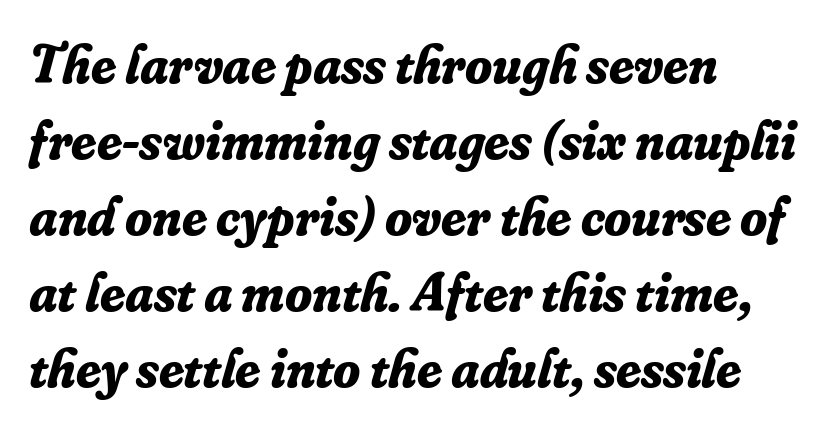
Proportional: the letters do not fall into vertical columns. The letters carry serifs — small finishing strokes at the ends of their stems. The letterforms sit shoulder to shoulder at normal distance. Emphasis by weight is at full strength: bold. The rendering anchors every line to the left-hand side.
